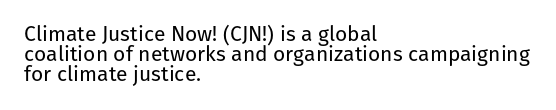
The image shows 21 px text type, upright; set left-aligned, tight line spacing (0.95x), normal letter spacing, not underlined.
